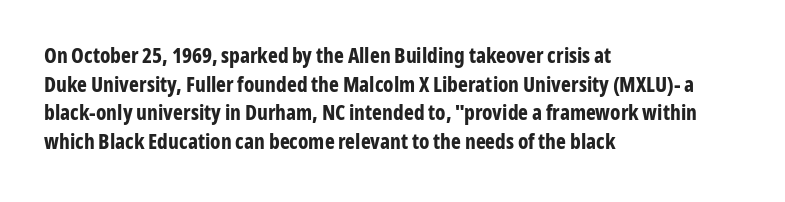
Q: Is the text bold? A: Yes.
Q: Is the text italic (slanted)? A: No, it is upright.
Q: Is the text underlined? A: No.
Q: How is the paragraph aligned? A: Left-aligned.
Q: Is the spacing between letters normal or unusually wide? A: Normal.
Q: Is the spacing between lines tight, normal or loose? A: Normal.
